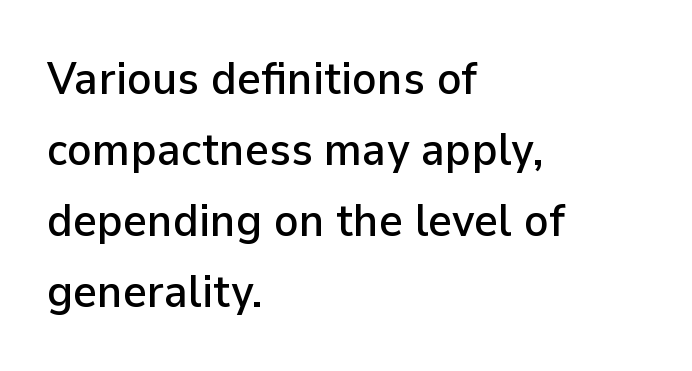
Does the lettering tilt? It doesn't — this is upright. Reading down the column, the eye jumps a familiar distance to each next line. Underlining? Definitely not there. This rendering leaves character spacing at its baseline value. Each letter keeps its own natural width here, so spacing adapts to shape. Visually the block forms a straight wall on the left and a jagged coastline on the right.
